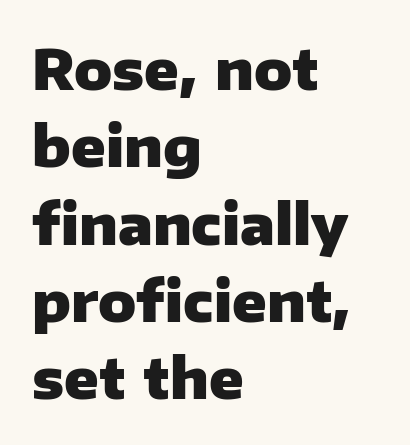
The image shows 56 px heavy sans-serif type, upright; set left-aligned, normal line spacing (1.38x), normal letter spacing, not underlined; low stroke contrast and a medium x-height.
